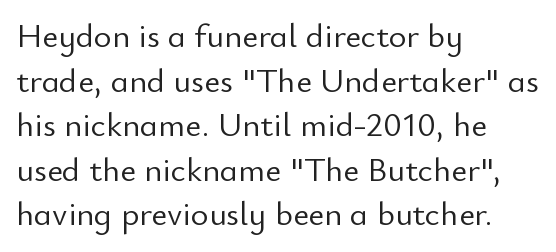
Glance below the letters and you will spot only blank space. Do the characters align in a grid? No, the font is proportional. Does the lettering tilt? It doesn't — this is upright. Students, observe: this is what conventionally led text looks like.
